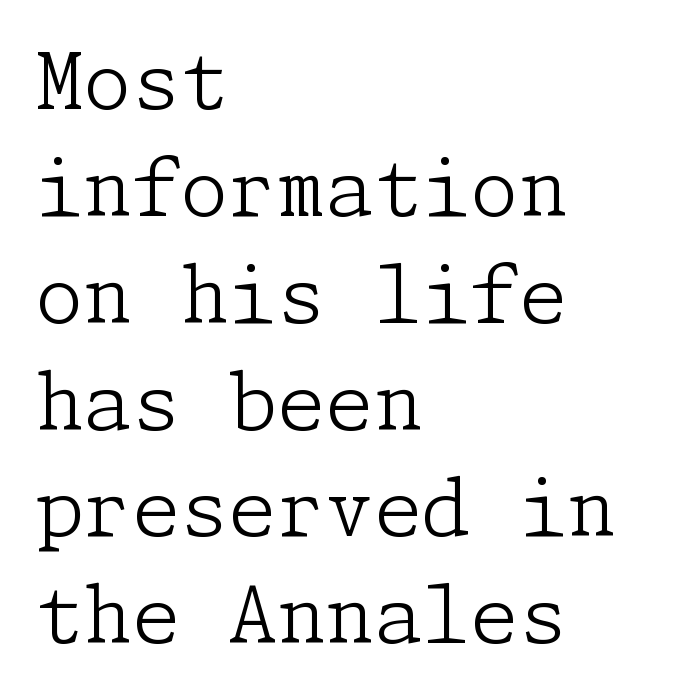
{"serif": "yes", "italic": "no", "bold": "no", "weight": "light", "width": "normal", "stroke_contrast": "low", "x_height": "medium", "underline": "no", "align": "left", "line_spacing": "normal", "line_spacing_ratio": 1.37, "letter_spacing": "normal", "letter_spacing_em": 0.0, "glyph_px": 78}
